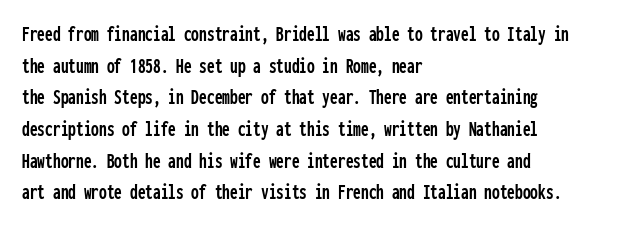
Ordinary non-slanted type is in use. Letter spacing: default. This sample is left-justified, so line endings fall wherever the words run out. Underline: absent. Successive baselines arrive at the customary interval.
